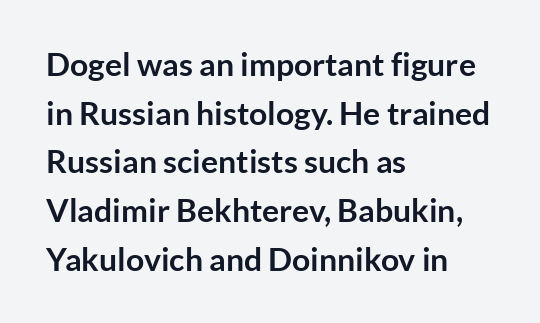
Q: Is the text bold? A: Yes.
Q: Is the text italic (slanted)? A: No, it is upright.
Q: Is the typeface a serif or a sans-serif typeface? A: Sans-serif.
Q: Is the text underlined? A: No.
Q: How is the paragraph aligned? A: Left-aligned.
Q: Is the spacing between letters normal or unusually wide? A: Normal.
Q: Is the spacing between lines tight, normal or loose? A: Normal.
Q: Width (condensed, normal, or wide)? A: Normal.
Q: Stroke contrast? A: Low.
Q: x-height? A: Medium.
Q: Monospaced? A: No.
